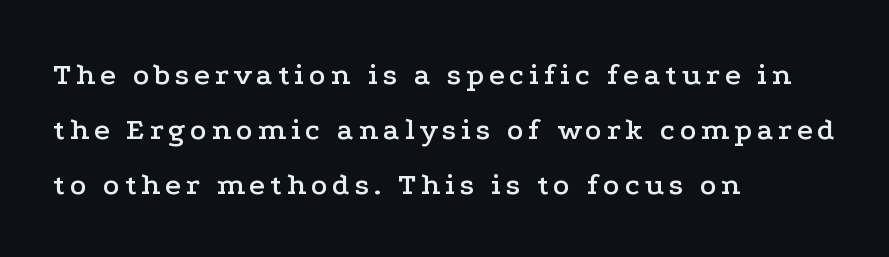
Q: Is the text italic (slanted)? A: No, it is upright.
Q: Is the typeface a serif or a sans-serif typeface? A: Serif.
Q: Is the text underlined? A: No.
Q: How is the paragraph aligned? A: Left-aligned.
Q: Width (condensed, normal, or wide)? A: Wide.
Q: Stroke contrast? A: Low.
Q: x-height? A: Medium.
Q: Monospaced? A: No.
